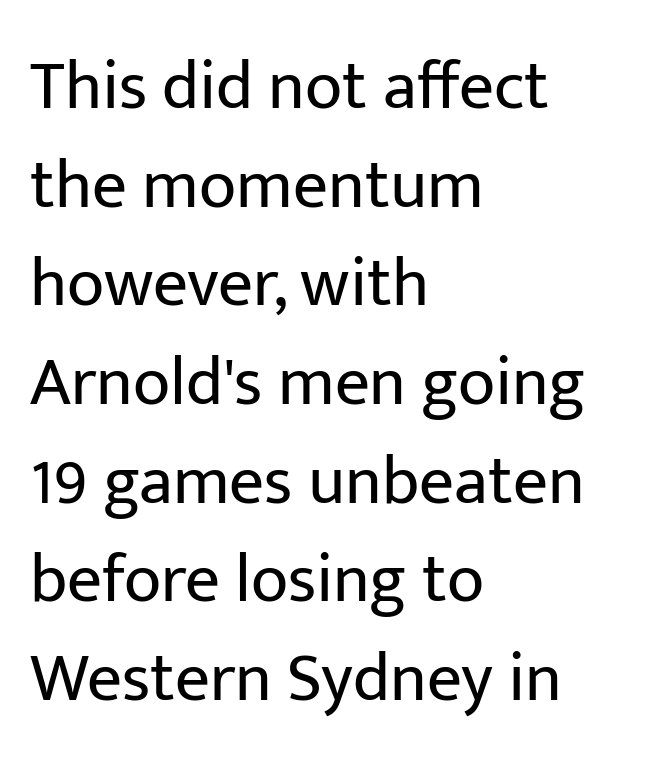
Vertically, the passage feels balanced, rows spaced as you'd expect. This sample has the flowing, uneven cadence of proportional lettering. Heaviness? Minimal to ordinary, like unemphasized prose. A sans-serif font was chosen for this passage. All the whitespace from short lines collects on the right.
